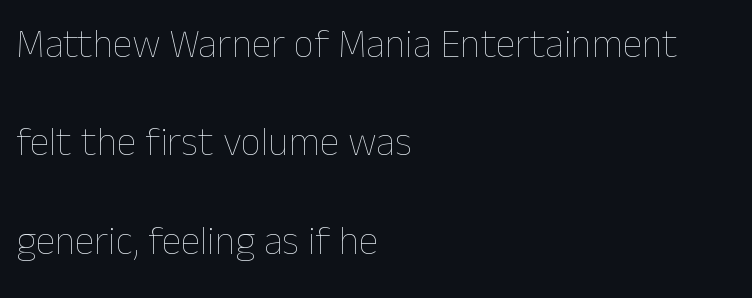
The image shows 40 px thin type, upright; set left-aligned, loose line spacing (2.46x), normal letter spacing, not underlined; low stroke contrast and a medium x-height.
